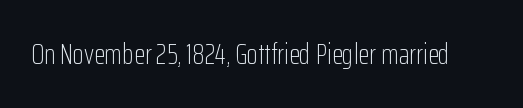
{"serif": "no", "italic": "no", "bold": "no", "weight": "light", "width": "condensed", "stroke_contrast": "low", "x_height": "medium", "monospaced": "no", "underline": "no", "letter_spacing": "normal", "letter_spacing_em": 0.0, "glyph_px": 29}
